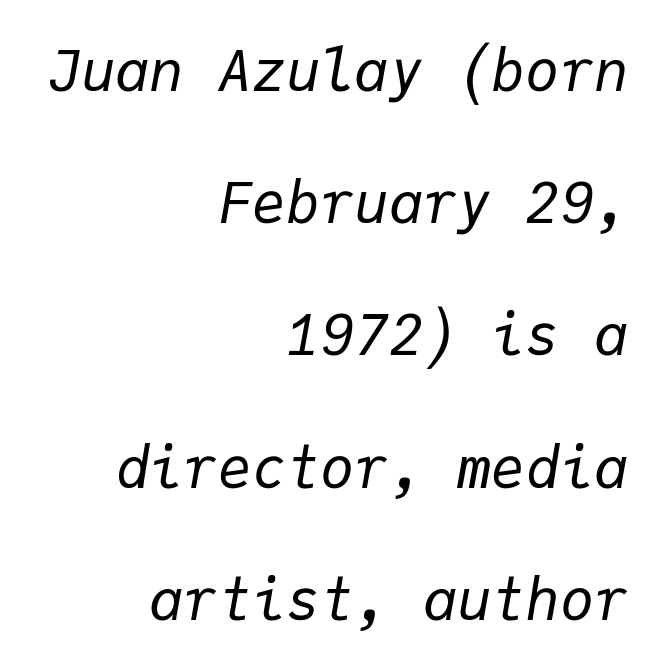
{"italic": "yes", "lean": "right", "slant_degrees": 9, "bold": "no", "weight": "regular", "width": "normal", "stroke_contrast": "low", "x_height": "medium", "monospaced": "yes", "underline": "no", "align": "right", "line_spacing": "loose", "line_spacing_ratio": 2.32, "letter_spacing": "normal", "letter_spacing_em": 0.0, "glyph_px": 57}
